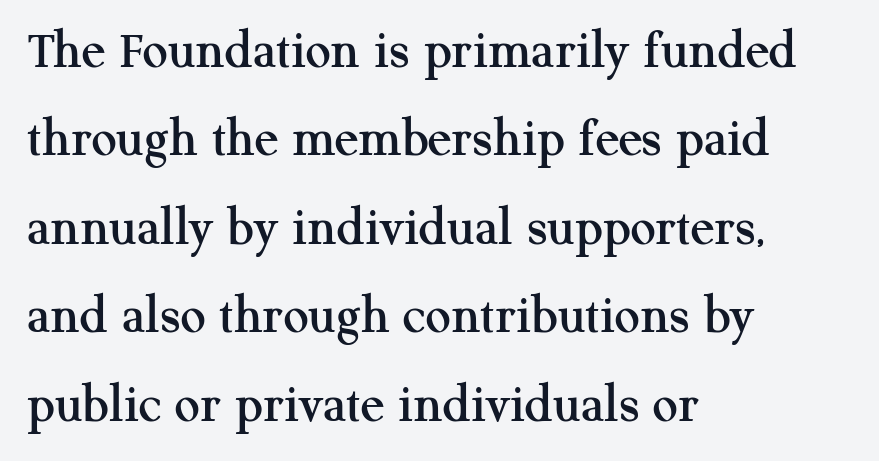
Q: Is the text italic (slanted)? A: No, it is upright.
Q: Is the typeface a serif or a sans-serif typeface? A: Serif.
Q: Is the text underlined? A: No.
Q: How is the paragraph aligned? A: Left-aligned.
Q: Is the spacing between letters normal or unusually wide? A: Normal.
Q: Is the spacing between lines tight, normal or loose? A: Normal.
Q: Width (condensed, normal, or wide)? A: Normal.
Q: Stroke contrast? A: Medium.
Q: x-height? A: Medium.
Q: Monospaced? A: No.
